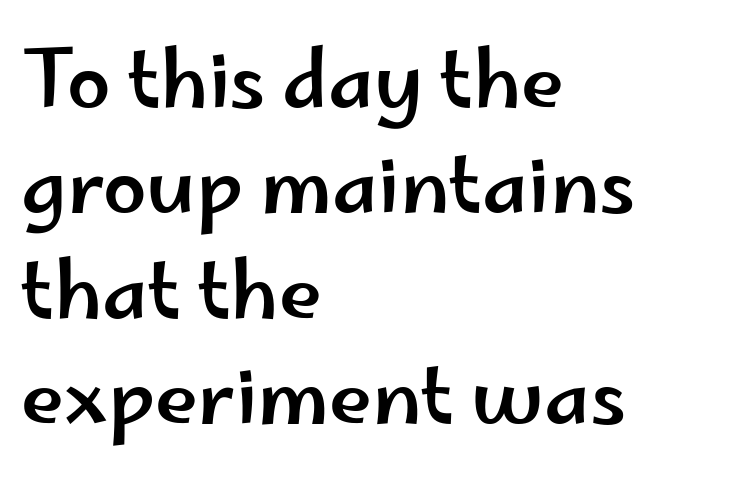
The image shows 78 px wide sans-serif type, upright; set left-aligned, normal line spacing (1.35x), normal letter spacing, not underlined; low stroke contrast and a small x-height.
